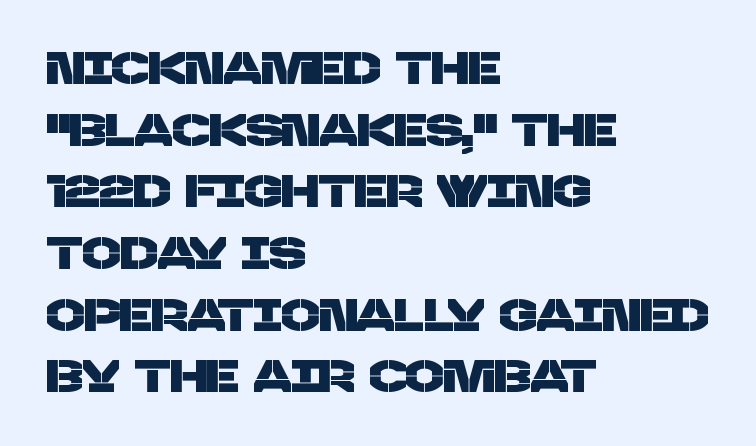
Q: Is the typeface a serif or a sans-serif typeface? A: Sans-serif.
Q: Is the text underlined? A: No.
Q: How is the paragraph aligned? A: Left-aligned.
Q: Is the spacing between letters normal or unusually wide? A: Normal.
Q: Is the spacing between lines tight, normal or loose? A: Normal.
Q: Width (condensed, normal, or wide)? A: Normal.
Q: Stroke contrast? A: Low.
Q: x-height? A: Large.
Q: Monospaced? A: No.
